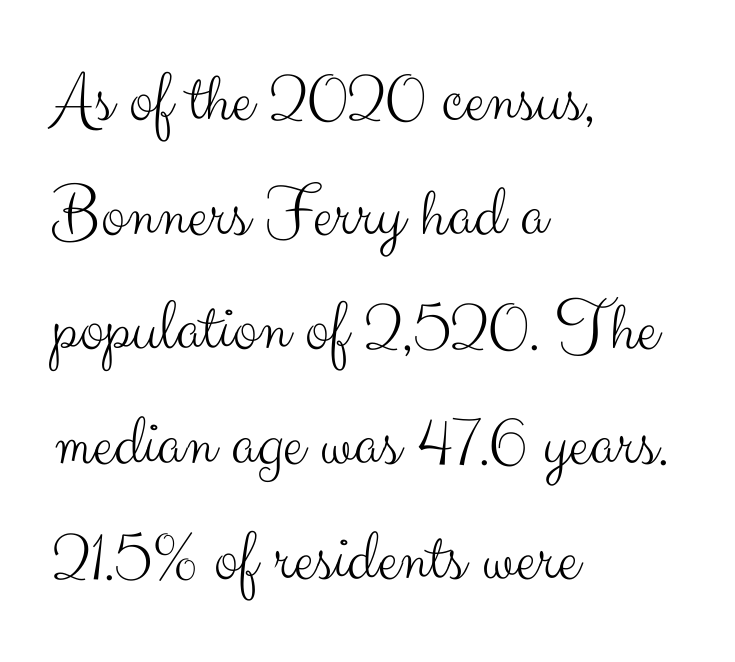
The image shows 74 px light sans-serif type; set left-aligned, normal line spacing (1.55x), normal letter spacing, not underlined; medium stroke contrast and a small x-height.
